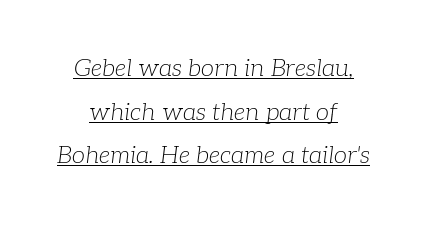
{"italic": "yes", "lean": "right", "slant_degrees": 7, "bold": "no", "underline": "yes", "align": "center", "line_spacing_ratio": 1.82, "letter_spacing": "normal", "letter_spacing_em": 0.0, "glyph_px": 24}
